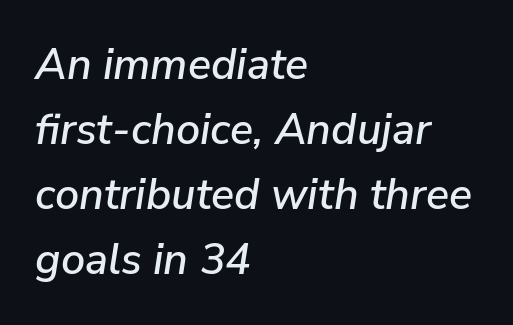
Nobody touched the tracking dial on this one. The letters advance in unequal steps, a hallmark of proportional type. The area under the type is left untouched. Successive baselines arrive at the customary interval. Alignment: flush left. Tall strokes in this sample are angled rather than plumb.
